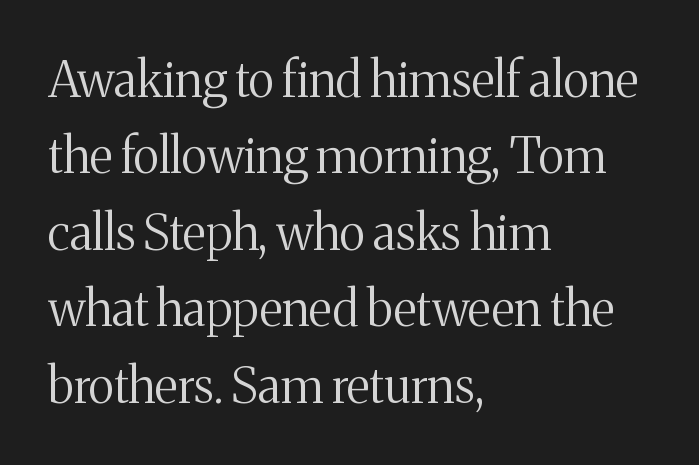
Serifs: yes, visible at the terminals of the letterforms. Tracking value appears to be zero — textbook default spacing. The letters advance in unequal steps, a hallmark of proportional type. Stroke thickness stays within the range of a standard reading face or lighter. Interline gaps are of average width in this sample.
